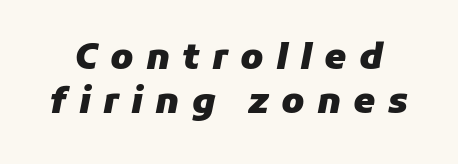
The image shows 35 px heavy type, italic (leaning right); set normal line spacing (1.25x), unusually wide letter spacing (+0.35 em), not underlined; low stroke contrast and a medium x-height.
